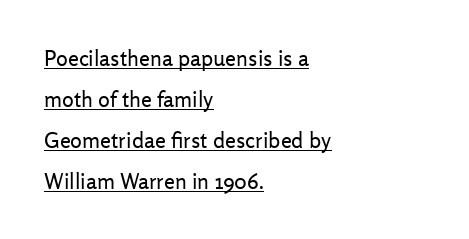
{"italic": "no", "bold": "no", "underline": "yes", "align": "left", "line_spacing_ratio": 1.86, "letter_spacing": "normal", "letter_spacing_em": 0.0, "glyph_px": 22}
